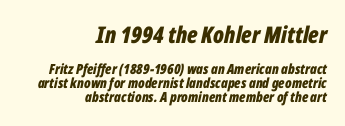
As a designer I'd log this as weight 700, bold. The glyphs look as if they've been sheared to an angle. Each word holds together tightly as a unit, with standard inter-letter gaps. Of the two passages, the one on top uses the larger point size. The designer dialed line spacing down below the default.
